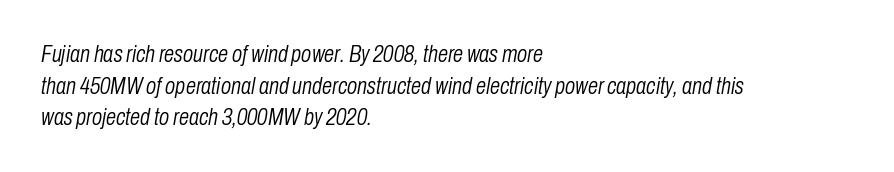
Leading: standard. Horizontal alignment here is leftward, the default for most running prose. In terms of posture, this sample is oblique. The face used here is rendered with its standard letterfit.
